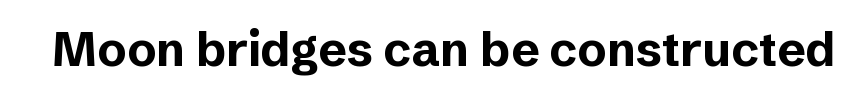
The image shows 48 px bold sans-serif type, upright; set normal letter spacing, not underlined; low stroke contrast and a medium x-height.
